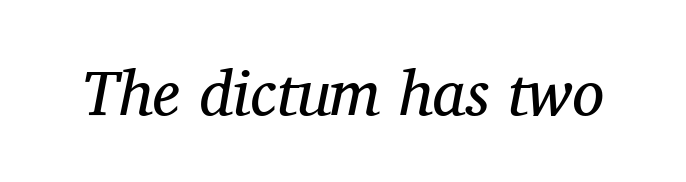
{"serif": "yes", "italic": "yes", "lean": "right", "slant_degrees": 11, "bold": "no", "weight": "regular", "width": "normal", "stroke_contrast": "medium", "x_height": "medium", "monospaced": "no", "underline": "no", "letter_spacing": "normal", "letter_spacing_em": 0.0, "glyph_px": 64}
